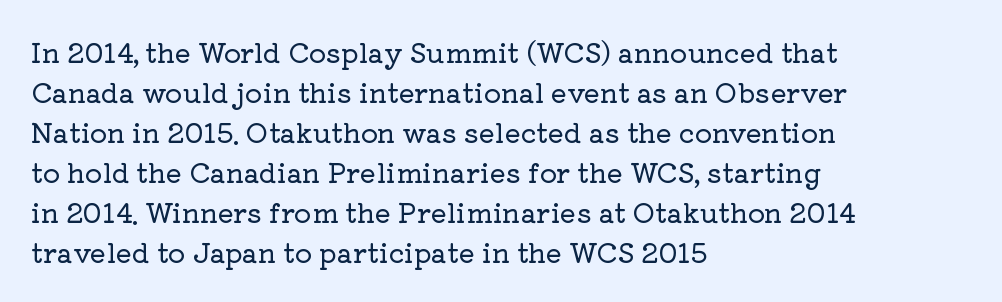
{"italic": "no", "underline": "no", "align": "left", "line_spacing": "normal", "line_spacing_ratio": 1.48, "letter_spacing": "normal", "letter_spacing_em": 0.0, "glyph_px": 27}
